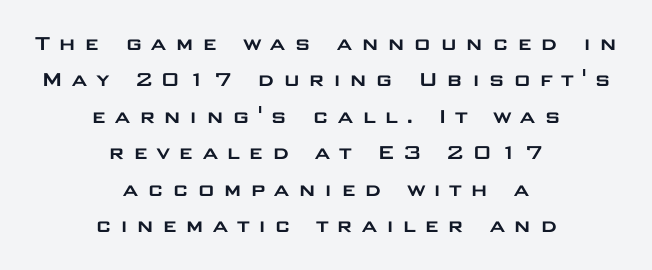
The image shows 24 px text type, upright; set centered, normal line spacing (1.52x), unusually wide letter spacing (+0.33 em), not underlined.
